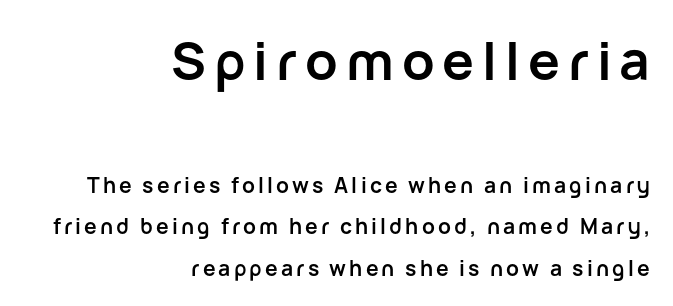
Q: Is the text bold? A: Yes.
Q: Is the text italic (slanted)? A: No, it is upright.
Q: Is the typeface a serif or a sans-serif typeface? A: Sans-serif.
Q: Is the text underlined? A: No.
Q: How is the paragraph aligned? A: Right-aligned.
Q: Is the spacing between lines tight, normal or loose? A: Loose.
Q: Which block of text is set in a larger size, the first (top) or the second (bottom)? A: The first (top) one.
Q: Width (condensed, normal, or wide)? A: Normal.
Q: Stroke contrast? A: Low.
Q: x-height? A: Medium.
Q: Monospaced? A: No.
